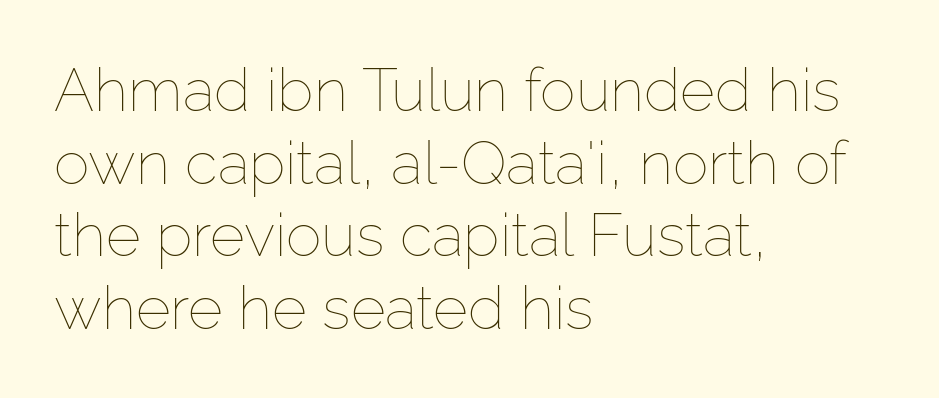
Vertical stems look standard width or narrower in stroke. Tracking value appears to be zero — textbook default spacing. Beneath every word, the page is bare. Is the block centered? No — it sits flush against the left margin.
